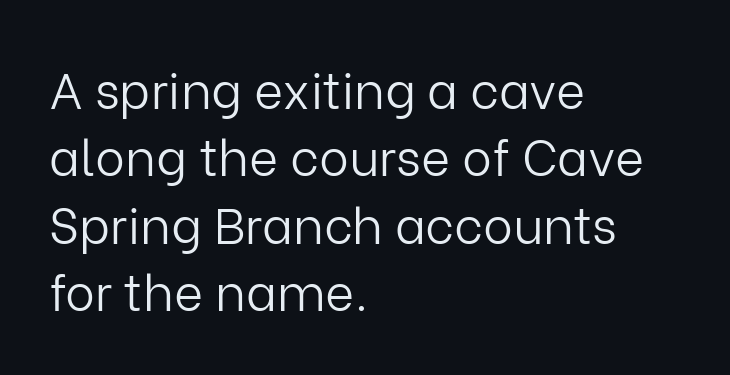
Summary of weight: not heavy and not bold. Grotesque or geometric, the face here clearly has no serifs. Rendered with straight, roman letterforms. The typesetter chose a ragged-right arrangement here. Inter-character spacing is left at the font's built-in metrics. This sample has the flowing, uneven cadence of proportional lettering.
